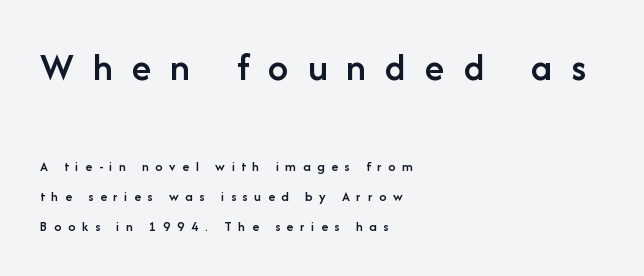
Rule under the text: the space is simply empty. Serifs: no, the terminals of the letterforms are clean. Short and long lines alike share a common starting point at left. Reading down the column, the eye jumps a long way to each next line. Semibold letterforms, between regular and bold.
